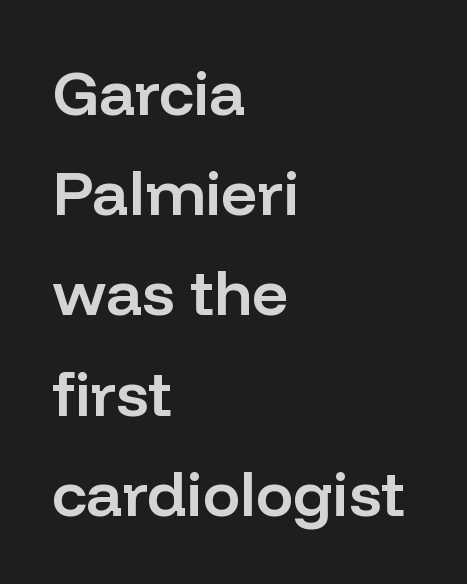
The image shows 63 px semibold sans-serif type, upright; set left-aligned, normal line spacing (1.59x), normal letter spacing, not underlined; low stroke contrast and a medium x-height.
